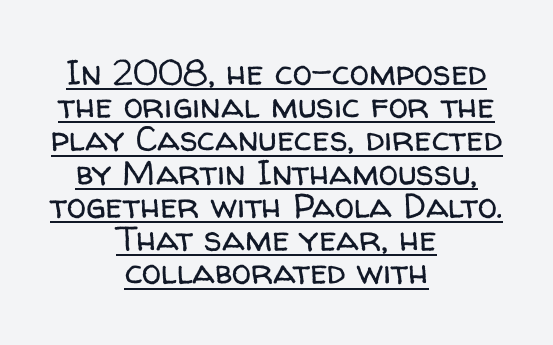
Q: Is the text bold? A: No.
Q: Is the text italic (slanted)? A: No, it is upright.
Q: Is the typeface a serif or a sans-serif typeface? A: Sans-serif.
Q: Is the text underlined? A: Yes.
Q: How is the paragraph aligned? A: Centered.
Q: Is the spacing between letters normal or unusually wide? A: Normal.
Q: Is the spacing between lines tight, normal or loose? A: Tight.
Q: Width (condensed, normal, or wide)? A: Normal.
Q: Stroke contrast? A: Low.
Q: x-height? A: Medium.
Q: Monospaced? A: No.
